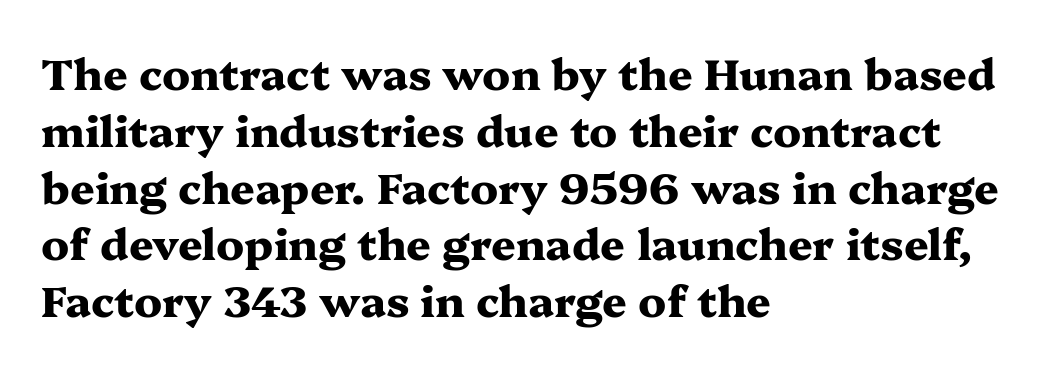
Q: Is the text bold? A: Yes.
Q: Is the text italic (slanted)? A: No, it is upright.
Q: Is the typeface a serif or a sans-serif typeface? A: Serif.
Q: Is the text underlined? A: No.
Q: How is the paragraph aligned? A: Left-aligned.
Q: Is the spacing between letters normal or unusually wide? A: Normal.
Q: Is the spacing between lines tight, normal or loose? A: Normal.
Q: Width (condensed, normal, or wide)? A: Wide.
Q: Stroke contrast? A: Medium.
Q: x-height? A: Medium.
Q: Monospaced? A: No.
